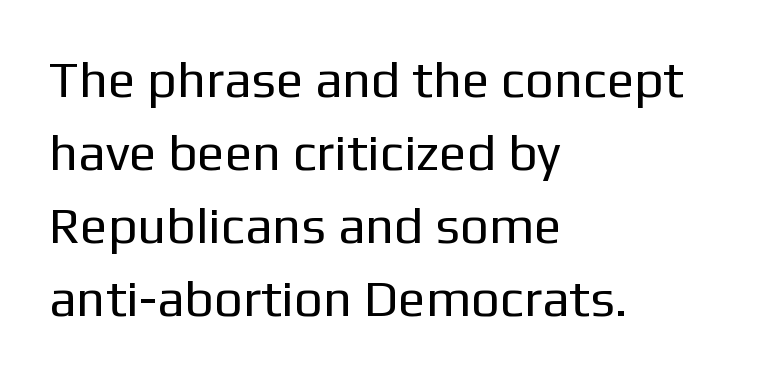
This sample is left-justified, so line endings fall wherever the words run out. Glyph-to-glyph distance matches everyday printed text. Glance below the letters and you will spot only blank space. Leading matches the norm, producing a regular column.
